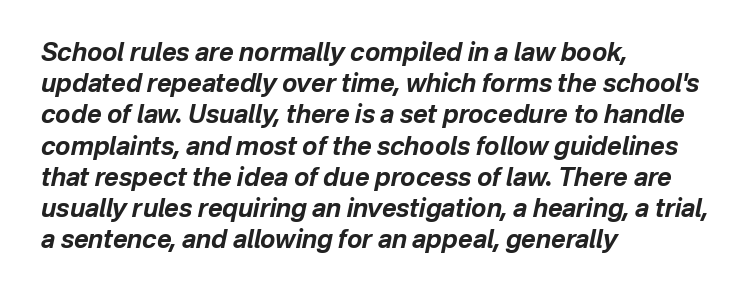
{"italic": "yes", "lean": "right", "slant_degrees": 12, "bold": "yes", "underline": "no", "align": "left", "line_spacing": "normal", "line_spacing_ratio": 1.25, "letter_spacing": "normal", "letter_spacing_em": 0.0, "glyph_px": 25}
